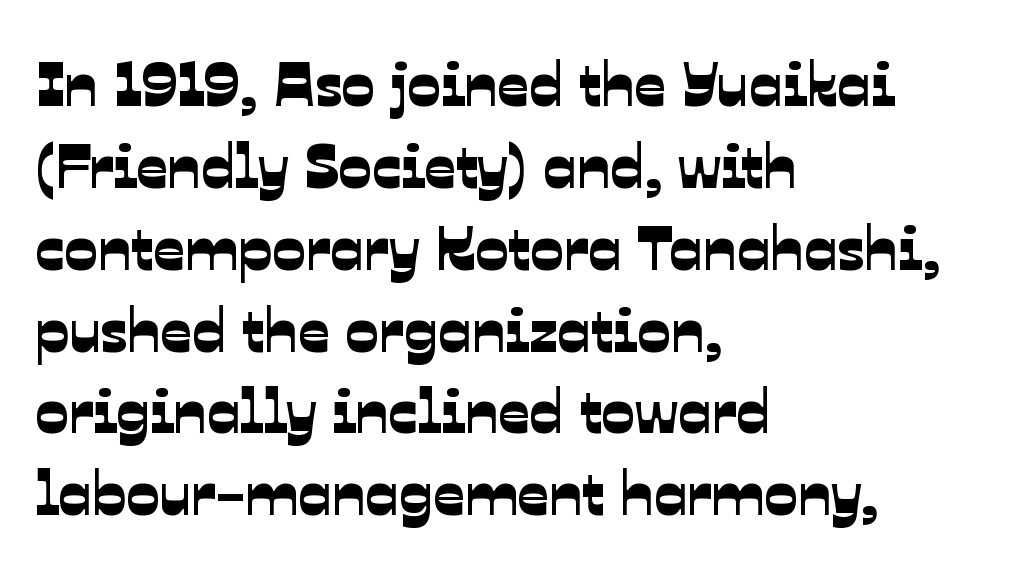
Q: Is the typeface a serif or a sans-serif typeface? A: Sans-serif.
Q: Is the text underlined? A: No.
Q: How is the paragraph aligned? A: Left-aligned.
Q: Is the spacing between letters normal or unusually wide? A: Normal.
Q: Is the spacing between lines tight, normal or loose? A: Normal.
Q: Width (condensed, normal, or wide)? A: Normal.
Q: Stroke contrast? A: Low.
Q: x-height? A: Medium.
Q: Monospaced? A: No.
